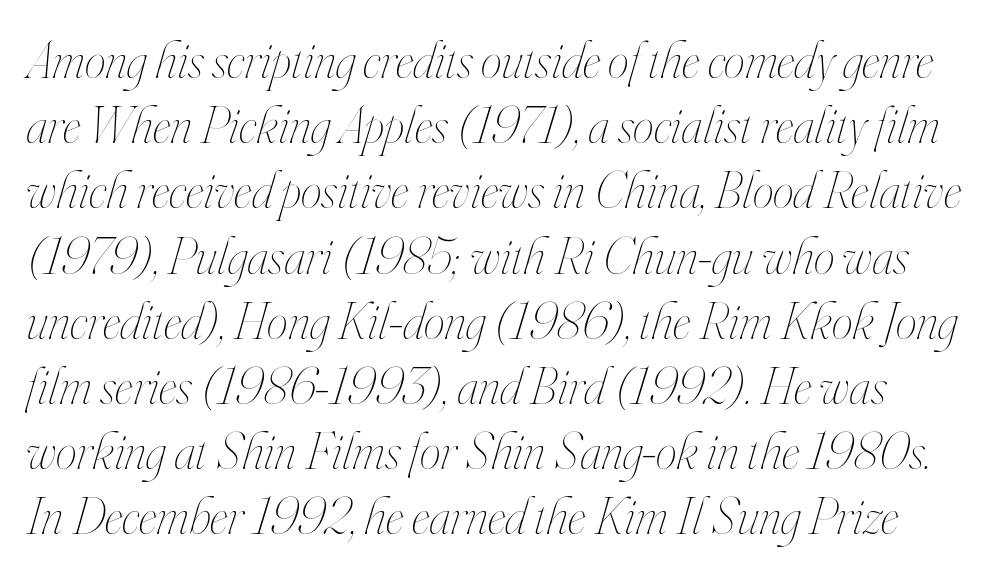
There is no visible air inserted between adjacent glyphs. A bare baseline throughout the passage. A quiet, ordinary-to-light weight characterises the typeface. Spacing verdict: proportional, widths tailored to each character.
